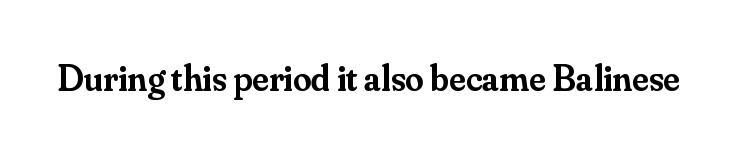
{"serif": "yes", "italic": "no", "bold": "semi", "weight": "semibold", "width": "normal", "stroke_contrast": "medium", "x_height": "small", "monospaced": "no", "underline": "no", "letter_spacing": "normal", "letter_spacing_em": 0.0, "glyph_px": 37}
